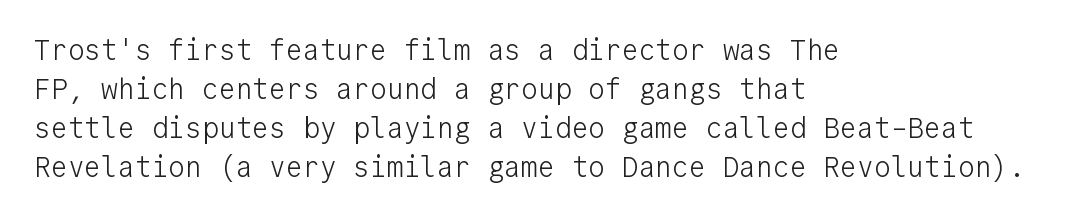
The text block is weighted toward the left margin, trailing off unevenly rightward. No word sits above an underline. Each stroke keeps to a modest, everyday thickness or less. Italic? Not at all — the glyphs are vertical. A typesetter would call this monospace, since all characters share one set width.
